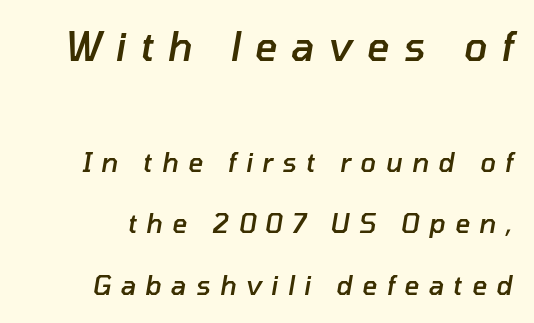
{"italic": "yes", "lean": "right", "slant_degrees": 10, "bold": "semi", "weight": "semibold", "width": "normal", "stroke_contrast": "low", "x_height": "medium", "monospaced": "no", "underline": "no", "line_spacing": "loose", "line_spacing_ratio": 2.37, "letter_spacing": "wide", "letter_spacing_em": 0.36, "larger_block": "first", "size_ratio": 1.5, "glyph_px": 39}
